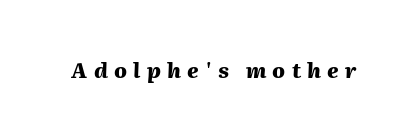
The image shows 21 px bold type, italic (leaning right); set unusually wide letter spacing (+0.3 em), not underlined.
